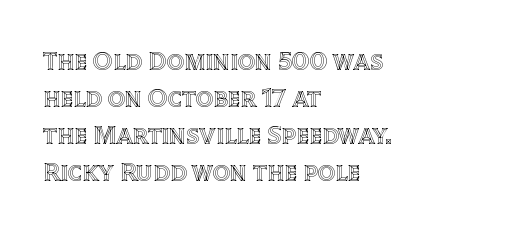
A typesetter would call this zero additional tracking. Notice how descenders clear the ascenders below comfortably — that's standard leading. Ordinary non-slanted type is in use. Letters rest on an invisible, unmarked baseline.
